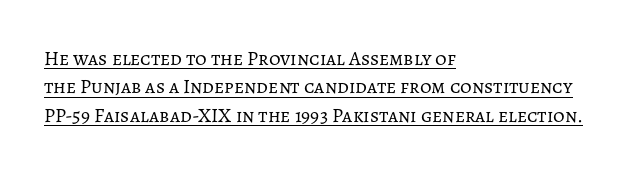
The image shows 20 px text type, upright; set left-aligned, normal line spacing (1.42x), normal letter spacing, underlined.
